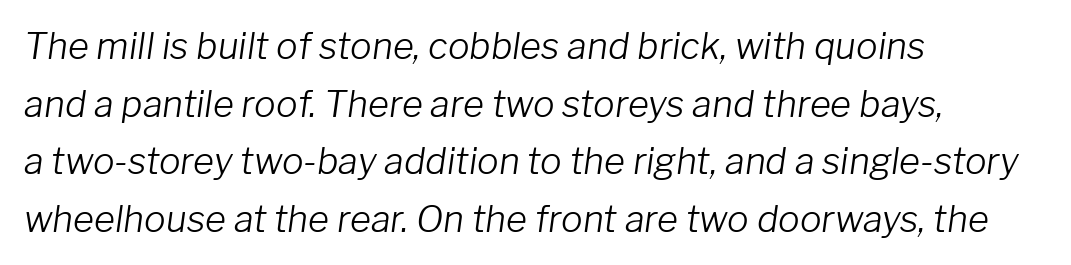
{"italic": "yes", "lean": "right", "slant_degrees": 8, "bold": "no", "weight": "light", "width": "normal", "stroke_contrast": "low", "x_height": "medium", "monospaced": "no", "underline": "no", "align": "left", "line_spacing": "normal", "line_spacing_ratio": 1.6, "letter_spacing": "normal", "letter_spacing_em": 0.0, "glyph_px": 36}
